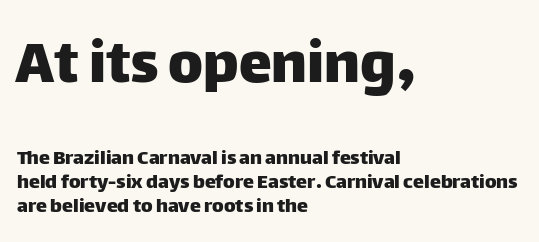
Interline gaps are noticeably narrow in this sample. The letters sit at their default tracking, neither squeezed nor spread. Check where the strokes stop: nothing finishes them off — pure sans. The setting favours the left margin, as ordinary paragraphs usually do. The axis of the letterforms is exactly vertical.
